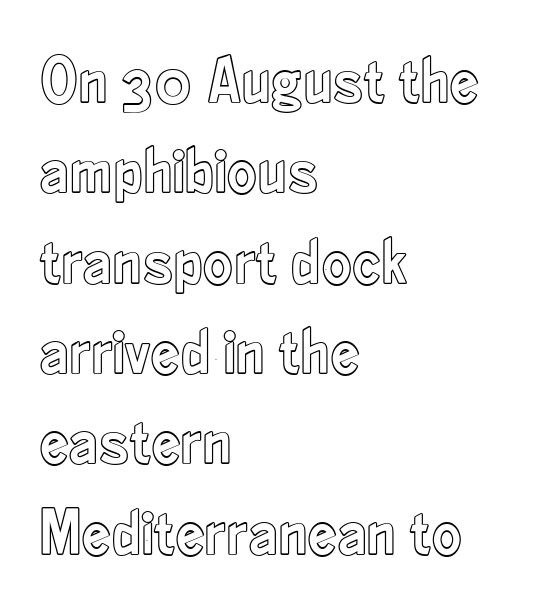
{"italic": "no", "width": "condensed", "x_height": "small", "monospaced": "no", "underline": "no", "align": "left", "line_spacing": "normal", "line_spacing_ratio": 1.39, "letter_spacing": "normal", "letter_spacing_em": 0.0, "glyph_px": 65}
